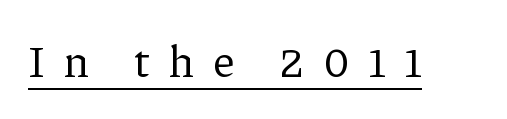
Look at the tracking — it's clearly loosened, letters drifting apart. Weight: regular or lighter. Small tapered or slab feet sit at the stroke ends, so this counts as serif. Underline: present. Ascenders rise straight up at ninety degrees. Think of a printed novel: that variable character pitch is what you see here.
